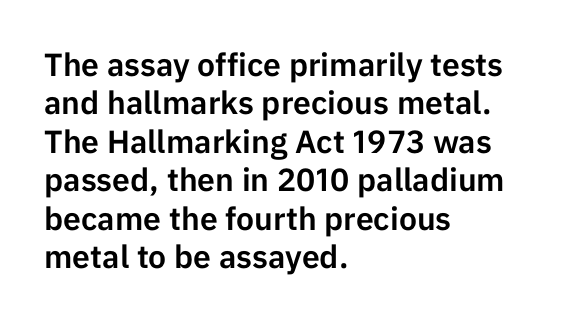
Q: Is the text italic (slanted)? A: No, it is upright.
Q: Is the typeface a serif or a sans-serif typeface? A: Sans-serif.
Q: Is the text underlined? A: No.
Q: How is the paragraph aligned? A: Left-aligned.
Q: Is the spacing between letters normal or unusually wide? A: Normal.
Q: Width (condensed, normal, or wide)? A: Normal.
Q: Stroke contrast? A: Low.
Q: x-height? A: Medium.
Q: Monospaced? A: No.
